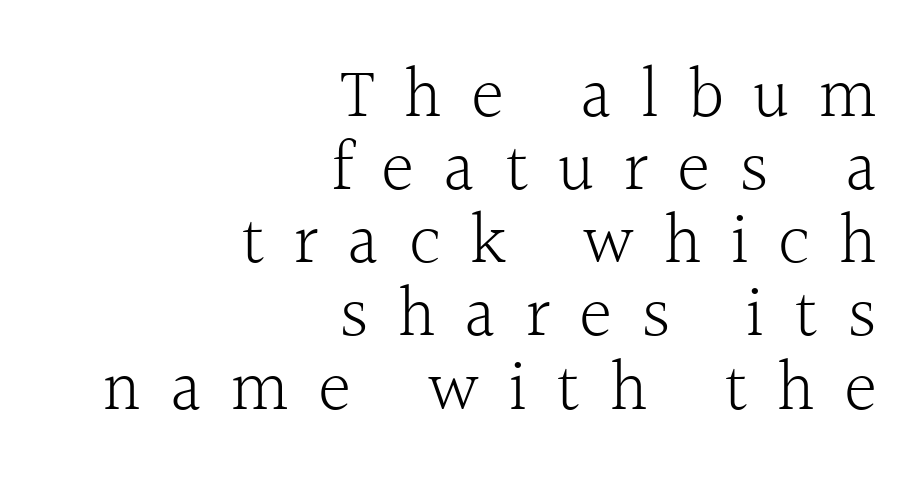
The image shows 71 px light serif type, upright; set right-aligned, tight line spacing (1.03x), unusually wide letter spacing (+0.41 em), not underlined; a medium x-height.
